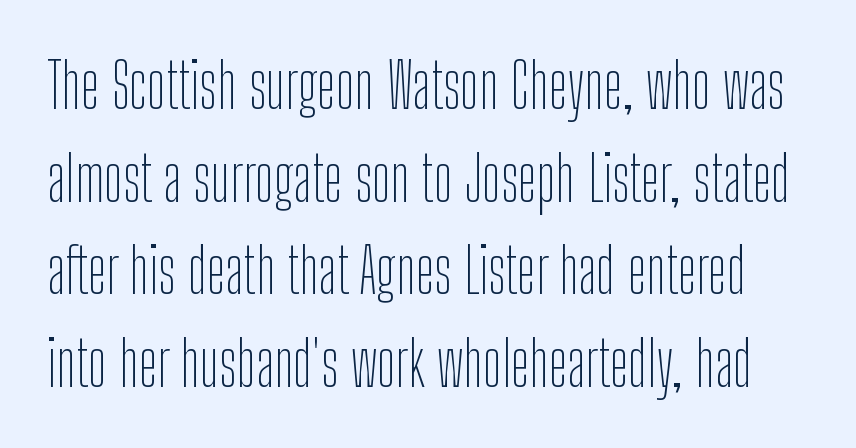
Q: Is the text bold? A: No.
Q: Is the text italic (slanted)? A: No, it is upright.
Q: Is the typeface a serif or a sans-serif typeface? A: Sans-serif.
Q: Is the text underlined? A: No.
Q: Is the spacing between letters normal or unusually wide? A: Normal.
Q: Is the spacing between lines tight, normal or loose? A: Normal.
Q: Width (condensed, normal, or wide)? A: Condensed.
Q: Stroke contrast? A: Low.
Q: x-height? A: Medium.
Q: Monospaced? A: No.
